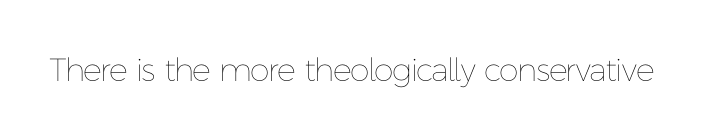
{"italic": "no", "bold": "no", "weight": "thin", "width": "normal", "stroke_contrast": "low", "x_height": "medium", "monospaced": "no", "underline": "no", "letter_spacing": "normal", "letter_spacing_em": 0.0, "glyph_px": 32}
